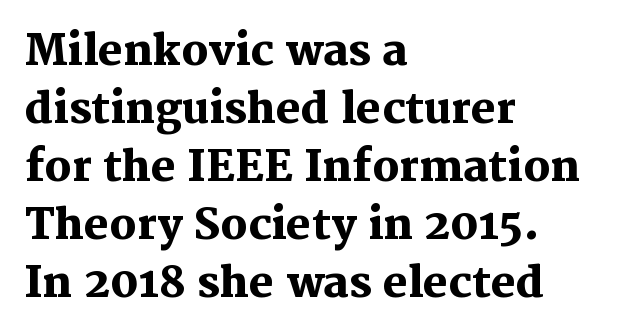
{"serif": "yes", "italic": "no", "bold": "yes", "weight": "heavy", "width": "normal", "stroke_contrast": "medium", "x_height": "medium", "monospaced": "no", "underline": "no", "align": "left", "line_spacing": "normal", "line_spacing_ratio": 1.38, "letter_spacing": "normal", "letter_spacing_em": 0.0, "glyph_px": 42}
